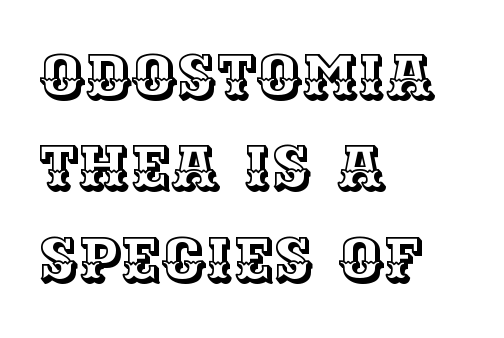
The image shows 61 px text type, upright; set left-aligned, normal line spacing (1.5x), normal letter spacing, not underlined; a large x-height.
